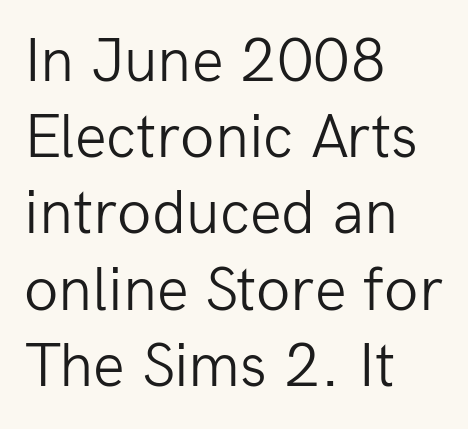
One-word summary of the alignment: left. Bold? No — there's no thickening of the strokes. Characters remain perfectly vertical along every line. Glyph-to-glyph distance matches everyday printed text. A sans-serif font was chosen for this passage. A typesetter would call this proportional, since set widths differ per character.
